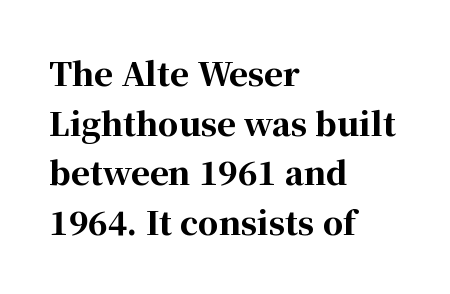
{"serif": "yes", "italic": "no", "bold": "yes", "weight": "bold", "width": "normal", "stroke_contrast": "high", "x_height": "medium", "monospaced": "no", "underline": "no", "align": "left", "line_spacing": "normal", "line_spacing_ratio": 1.55, "letter_spacing": "normal", "letter_spacing_em": 0.0, "glyph_px": 32}
